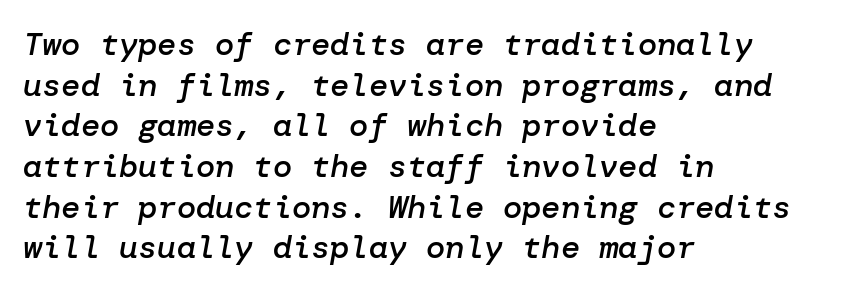
The image shows 32 px semibold type, italic (leaning right); set left-aligned, normal line spacing (1.27x), normal letter spacing, not underlined; low stroke contrast and a medium x-height.
